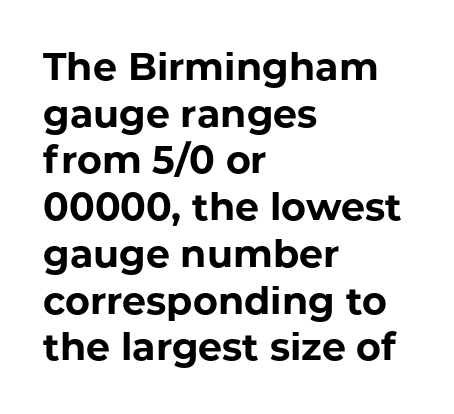
The image shows 38 px bold sans-serif type, upright; set left-aligned, line spacing 1.23x, normal letter spacing, not underlined; low stroke contrast and a medium x-height.
